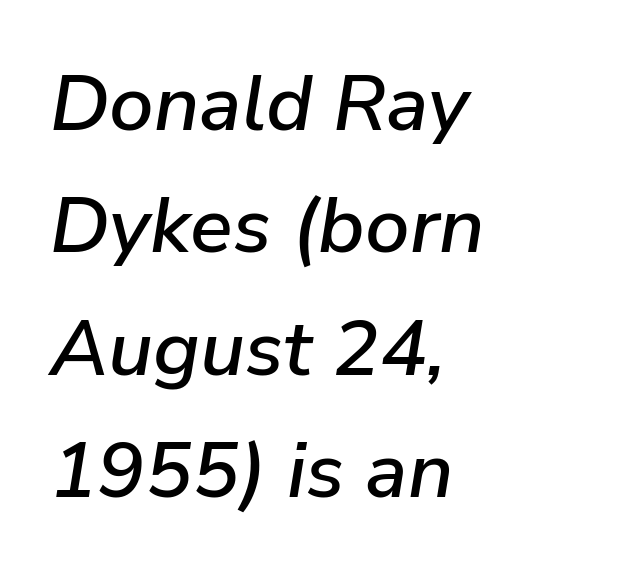
Is the letter spacing exaggerated? No — it looks like the ordinary default. The text block is weighted toward the left margin, trailing off unevenly rightward. Quick note: interline space is typical. Underlining? Definitely not there. These lines are rendered in a variable-pitch font. Observe the lean: these are italic letterforms.
